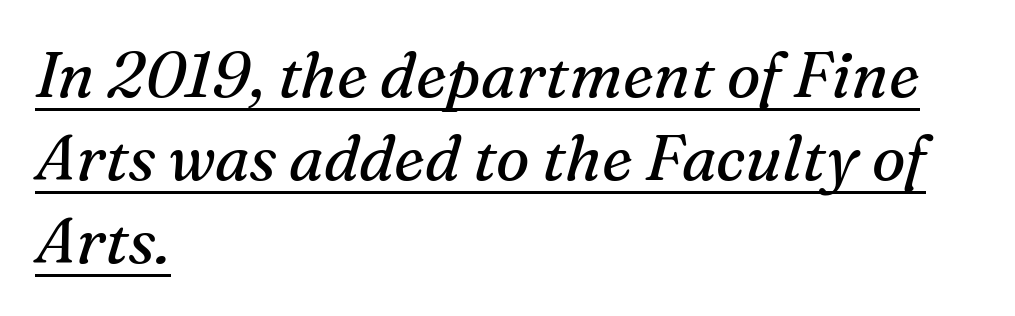
This sample keeps an unexceptional amount of space between lines. Rendered with sloped, italic letterforms. Emphasis is given by a line drawn under the lettering. Short and long lines alike share a common starting point at left.
